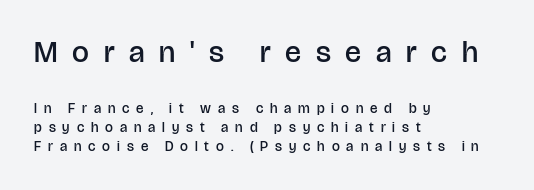
{"serif": "no", "italic": "no", "bold": "semi", "weight": "semibold", "width": "normal", "stroke_contrast": "low", "x_height": "large", "monospaced": "no", "underline": "no", "align": "left", "line_spacing": "normal", "line_spacing_ratio": 1.37, "letter_spacing": "wide", "letter_spacing_em": 0.49, "larger_block": "first", "size_ratio": 2.14, "glyph_px": 30}
